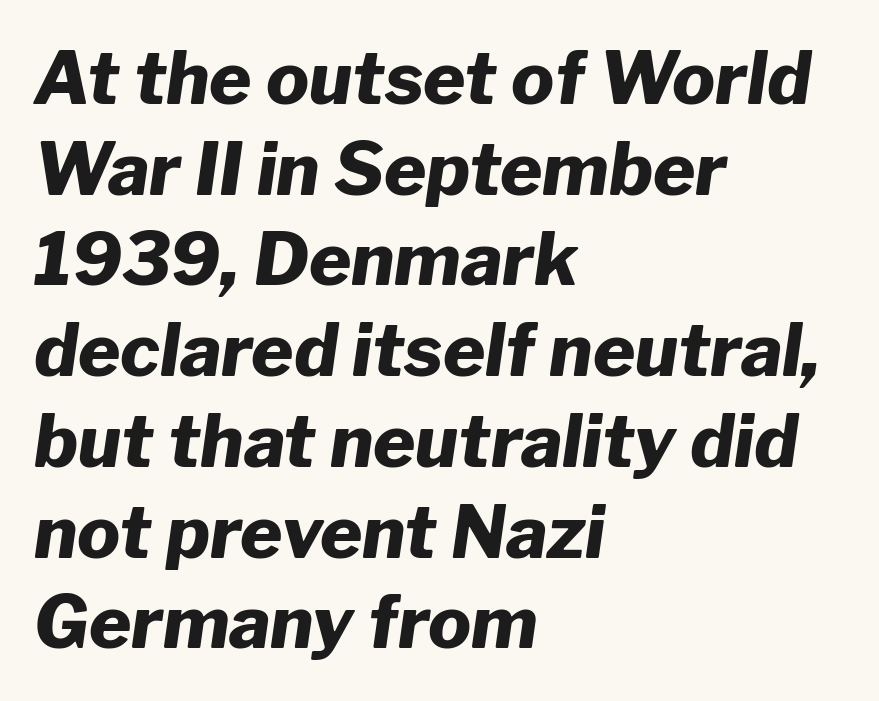
{"italic": "yes", "lean": "right", "slant_degrees": 8, "bold": "yes", "weight": "heavy", "width": "normal", "stroke_contrast": "low", "x_height": "medium", "monospaced": "no", "underline": "no", "align": "left", "line_spacing": "normal", "line_spacing_ratio": 1.26, "letter_spacing": "normal", "letter_spacing_em": 0.0, "glyph_px": 72}
